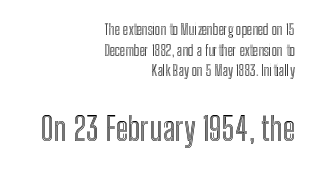
Q: Is the text italic (slanted)? A: No, it is upright.
Q: Is the text underlined? A: No.
Q: How is the paragraph aligned? A: Right-aligned.
Q: Is the spacing between letters normal or unusually wide? A: Normal.
Q: Is the spacing between lines tight, normal or loose? A: Normal.
Q: Which block of text is set in a larger size, the first (top) or the second (bottom)? A: The second (bottom) one.
Q: Width (condensed, normal, or wide)? A: Condensed.
Q: x-height? A: Medium.
Q: Monospaced? A: No.
